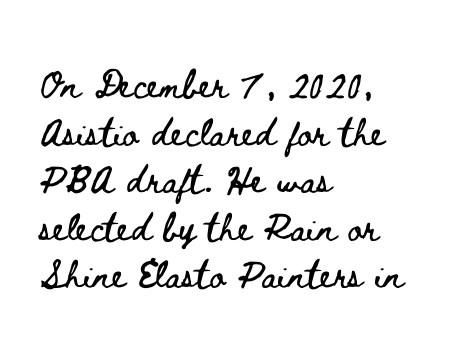
The image shows 35 px wide type; set left-aligned, normal line spacing (1.36x), normal letter spacing, not underlined; low stroke contrast and a small x-height.
